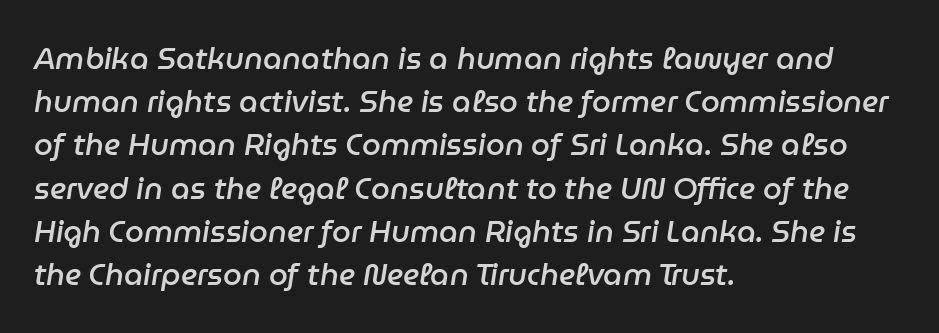
Varying glyph widths throughout — classic text-font behaviour. Underlining? Definitely not there. Would a proofreader flag this as italicized? Yes. Weight check: semibold — heavier than regular, not quite bold.
